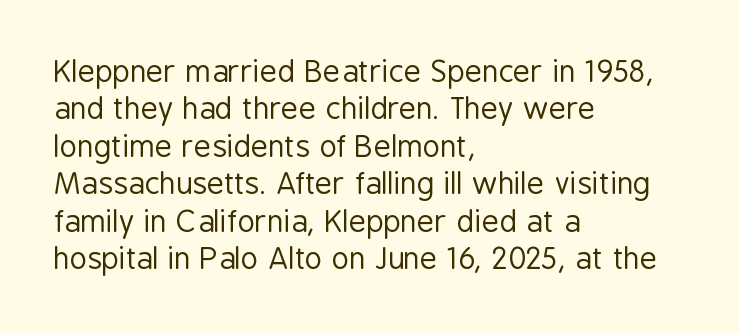
{"serif": "no", "italic": "no", "bold": "no", "weight": "regular", "width": "condensed", "stroke_contrast": "low", "x_height": "medium", "monospaced": "no", "underline": "no", "align": "left", "line_spacing": "normal", "line_spacing_ratio": 1.25, "letter_spacing": "normal", "letter_spacing_em": 0.0, "glyph_px": 30}
